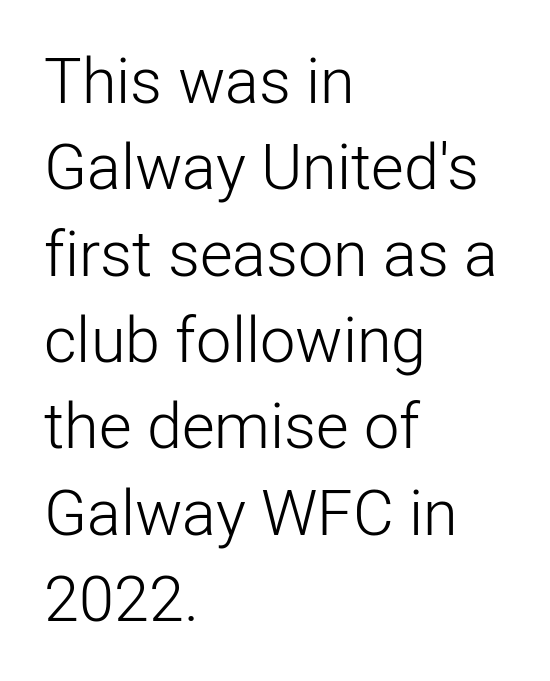
{"serif": "no", "italic": "no", "bold": "no", "weight": "light", "width": "normal", "stroke_contrast": "low", "x_height": "medium", "monospaced": "no", "underline": "no", "align": "left", "line_spacing": "normal", "line_spacing_ratio": 1.37, "letter_spacing": "normal", "letter_spacing_em": 0.0, "glyph_px": 63}
